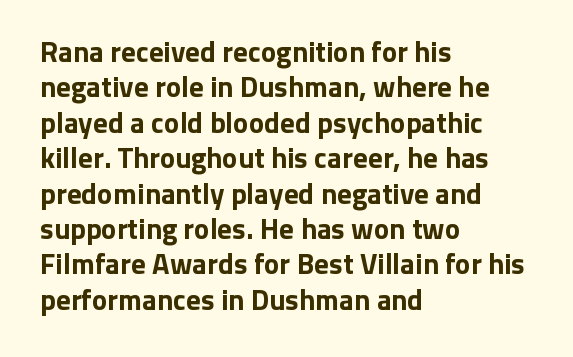
The image shows 29 px bold sans-serif type, upright; set left-aligned, line spacing 1.22x, normal letter spacing, not underlined; low stroke contrast and a medium x-height.
